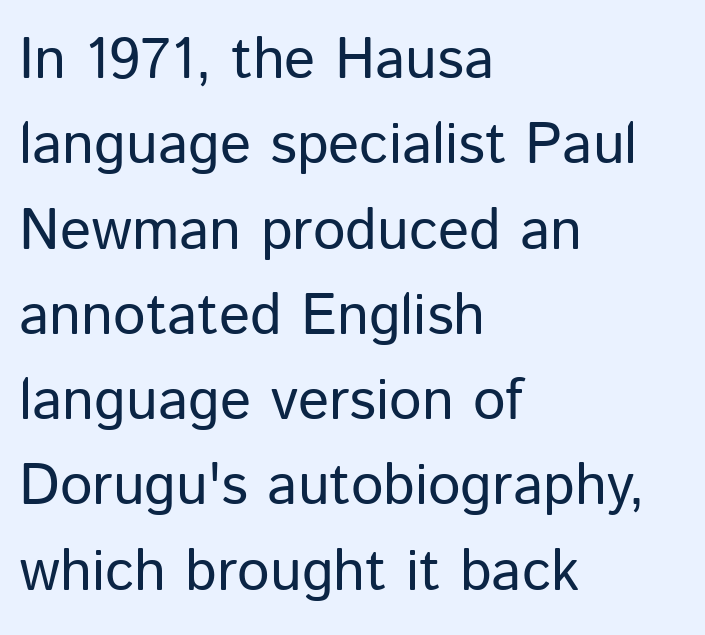
Q: Is the text bold? A: No.
Q: Is the text italic (slanted)? A: No, it is upright.
Q: Is the typeface a serif or a sans-serif typeface? A: Sans-serif.
Q: Is the text underlined? A: No.
Q: How is the paragraph aligned? A: Left-aligned.
Q: Is the spacing between letters normal or unusually wide? A: Normal.
Q: Is the spacing between lines tight, normal or loose? A: Normal.
Q: Width (condensed, normal, or wide)? A: Normal.
Q: Stroke contrast? A: Low.
Q: x-height? A: Medium.
Q: Monospaced? A: No.
